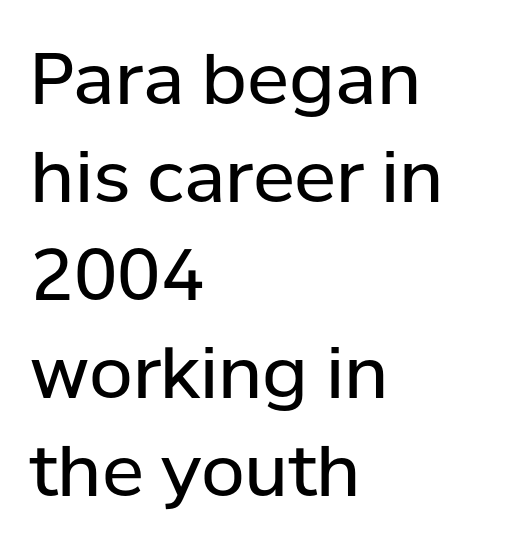
Q: Is the text bold? A: No.
Q: Is the text italic (slanted)? A: No, it is upright.
Q: Is the typeface a serif or a sans-serif typeface? A: Sans-serif.
Q: Is the text underlined? A: No.
Q: How is the paragraph aligned? A: Left-aligned.
Q: Is the spacing between letters normal or unusually wide? A: Normal.
Q: Is the spacing between lines tight, normal or loose? A: Normal.
Q: Width (condensed, normal, or wide)? A: Normal.
Q: Stroke contrast? A: Low.
Q: x-height? A: Medium.
Q: Monospaced? A: No.
